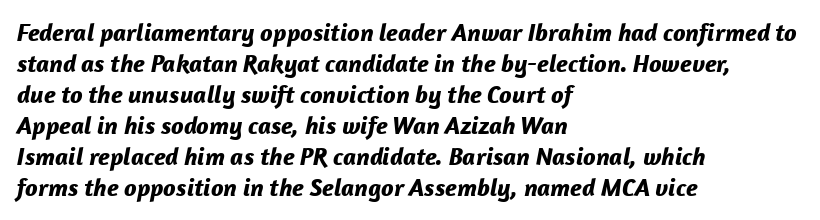
The image shows 25 px bold type, italic (leaning right); set left-aligned, line spacing 1.24x, normal letter spacing, not underlined.
